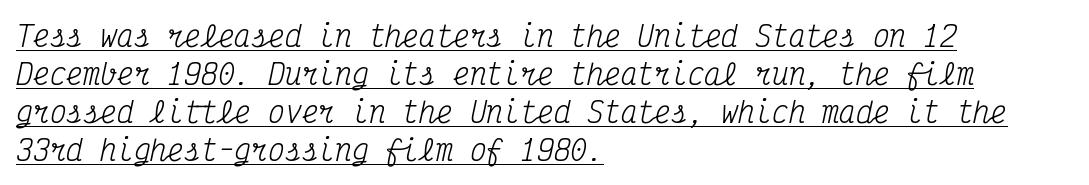
Q: Is the text bold? A: No.
Q: Is the text italic (slanted)? A: Yes, it leans right by about 12 degrees.
Q: Is the typeface a serif or a sans-serif typeface? A: Serif.
Q: Is the text underlined? A: Yes.
Q: How is the paragraph aligned? A: Left-aligned.
Q: Is the spacing between letters normal or unusually wide? A: Normal.
Q: Is the spacing between lines tight, normal or loose? A: Normal.
Q: Width (condensed, normal, or wide)? A: Condensed.
Q: Stroke contrast? A: Medium.
Q: x-height? A: Medium.
Q: Monospaced? A: Yes.
